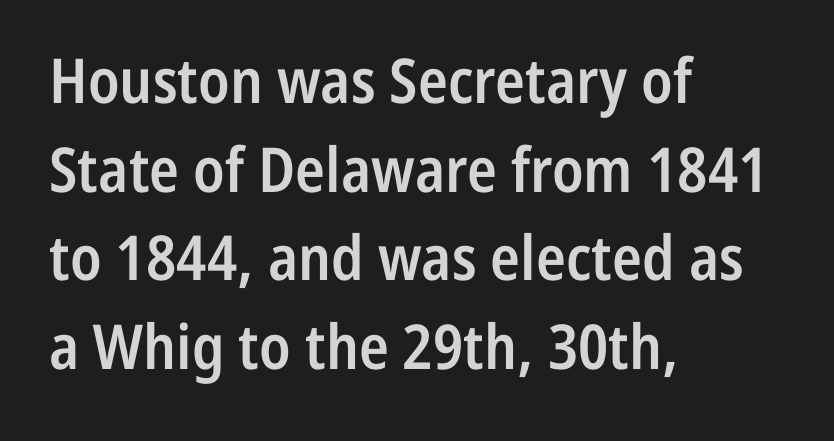
Does the lettering tilt? It doesn't — this is upright. Each row of text sits above clean, open space. The rendering uses natural spacing where letterforms have individual widths. On the weight axis this lands at semibold, roughly 600. One-word summary of the alignment: left. There is no visible air inserted between adjacent glyphs.
